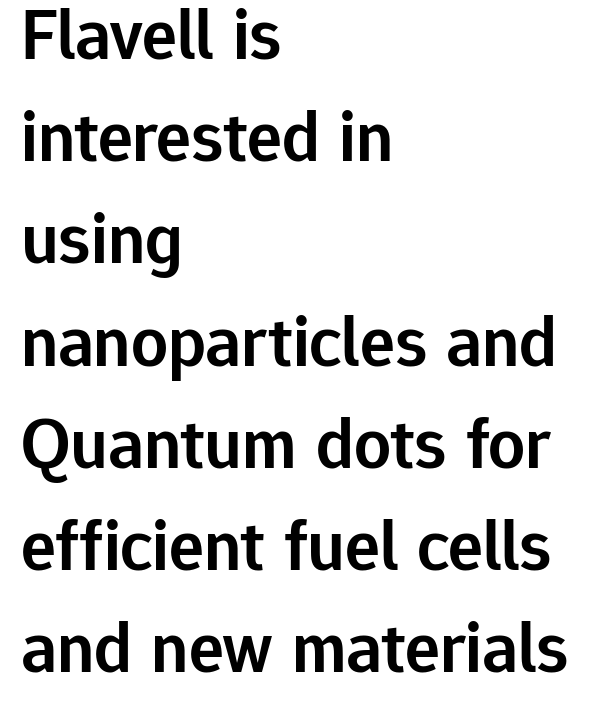
Q: Is the text bold? A: Semi-bold.
Q: Is the text italic (slanted)? A: No, it is upright.
Q: Is the typeface a serif or a sans-serif typeface? A: Sans-serif.
Q: Is the text underlined? A: No.
Q: How is the paragraph aligned? A: Left-aligned.
Q: Is the spacing between letters normal or unusually wide? A: Normal.
Q: Is the spacing between lines tight, normal or loose? A: Normal.
Q: Width (condensed, normal, or wide)? A: Normal.
Q: Stroke contrast? A: Low.
Q: x-height? A: Medium.
Q: Monospaced? A: No.
